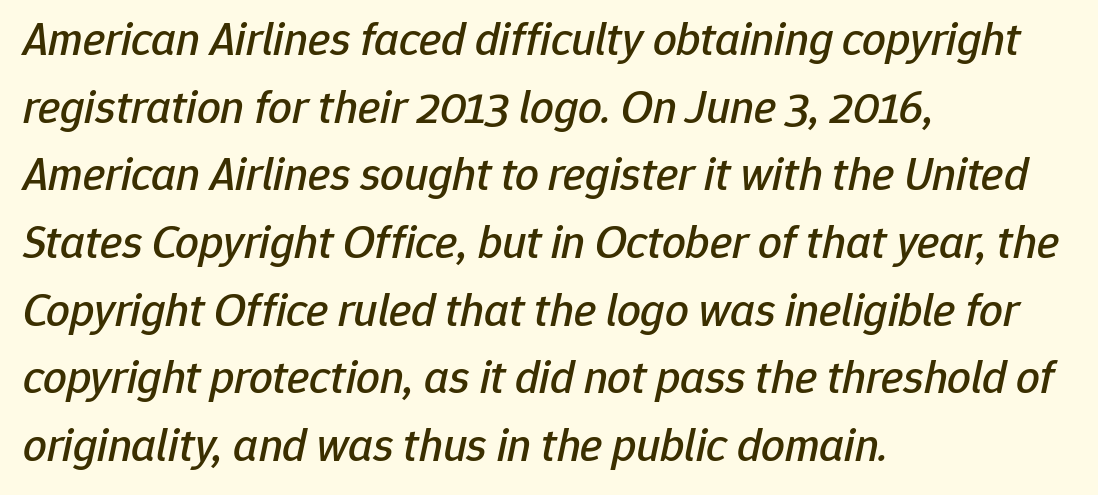
{"italic": "yes", "lean": "right", "slant_degrees": 12, "width": "normal", "stroke_contrast": "low", "x_height": "medium", "monospaced": "no", "underline": "no", "align": "left", "line_spacing": "normal", "line_spacing_ratio": 1.44, "letter_spacing": "normal", "letter_spacing_em": 0.0, "glyph_px": 47}
